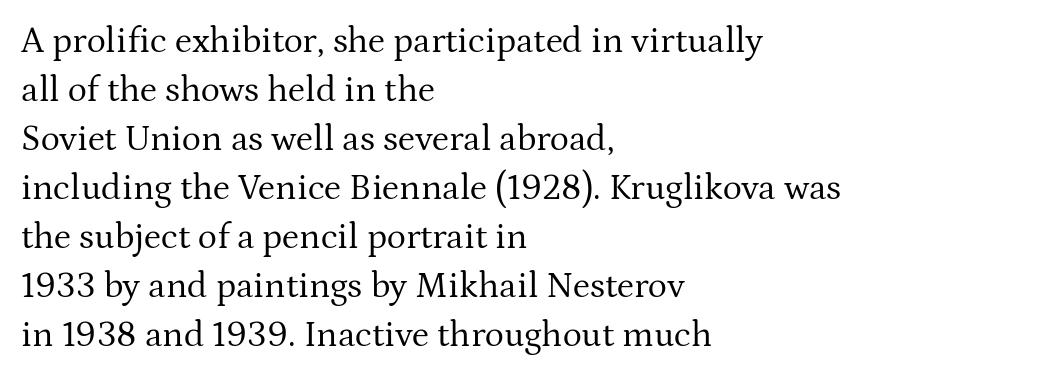
The image shows 36 px regular-weight serif type, upright; set left-aligned, normal line spacing (1.36x), normal letter spacing, not underlined; medium stroke contrast and a medium x-height.
